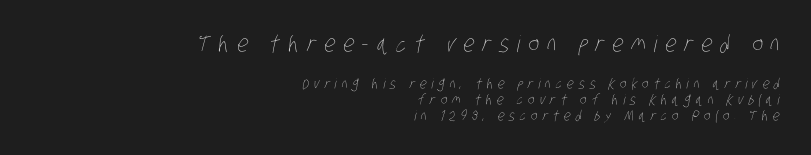
Q: Is the text bold? A: No.
Q: Is the text underlined? A: No.
Q: How is the paragraph aligned? A: Right-aligned.
Q: Is the spacing between letters normal or unusually wide? A: Unusually wide.
Q: Is the spacing between lines tight, normal or loose? A: Tight.
Q: Which block of text is set in a larger size, the first (top) or the second (bottom)? A: The first (top) one.
